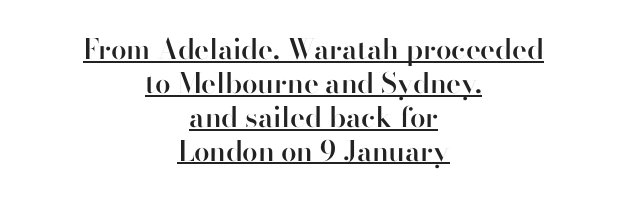
The image shows 28 px semibold sans-serif type, upright; set centered, line spacing 1.21x, normal letter spacing, underlined; high stroke contrast and a small x-height.
